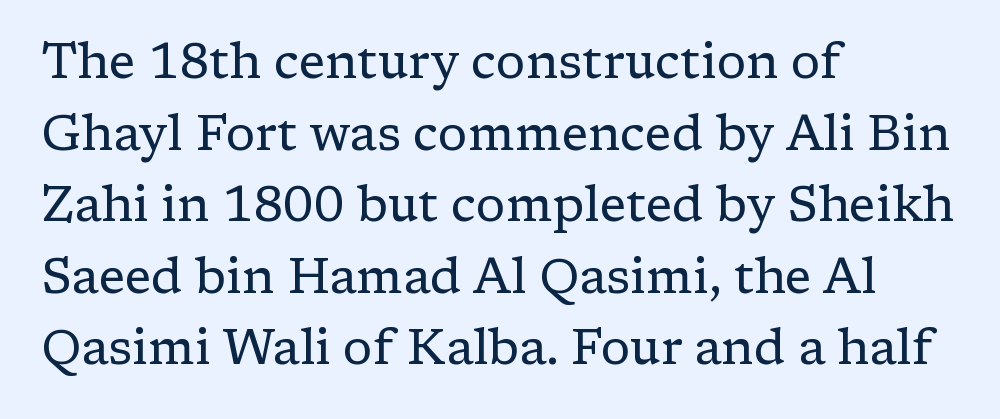
The image shows 49 px regular-weight serif type, upright; set left-aligned, normal line spacing (1.46x), normal letter spacing, not underlined; low stroke contrast and a medium x-height.
